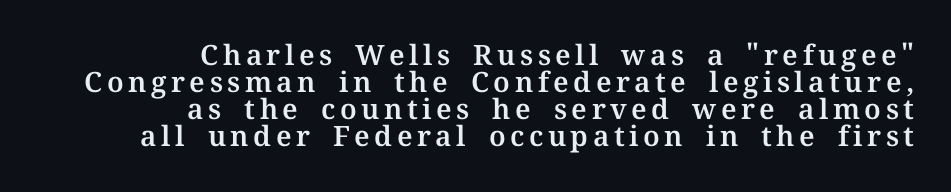
Q: Is the text italic (slanted)? A: No, it is upright.
Q: Is the typeface a serif or a sans-serif typeface? A: Serif.
Q: Is the text underlined? A: No.
Q: How is the paragraph aligned? A: Right-aligned.
Q: Is the spacing between lines tight, normal or loose? A: Tight.
Q: Width (condensed, normal, or wide)? A: Normal.
Q: Stroke contrast? A: Medium.
Q: x-height? A: Medium.
Q: Monospaced? A: No.
